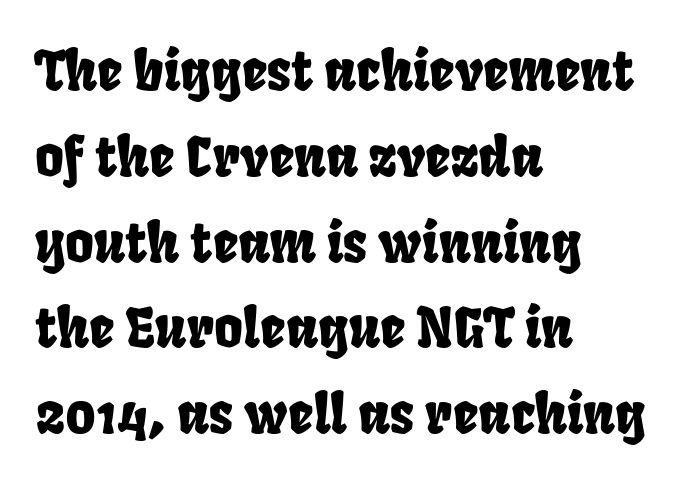
Beneath every word, the page is bare. The vertical gap from one line to the next is medium. In terms of letterspacing, this is plain default setting. Examine the stroke ends and you'll find no serifs. Each letter keeps its own natural width here, so spacing adapts to shape. The rag falls on the right side of this text block.
